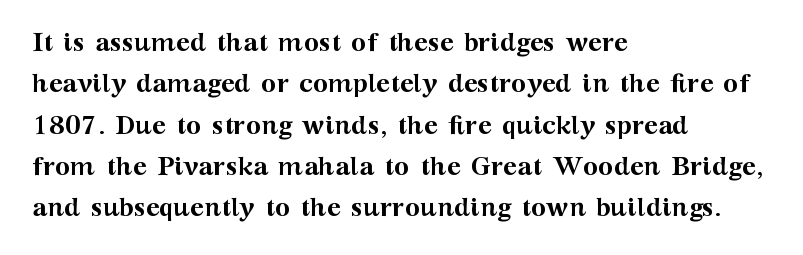
{"italic": "no", "bold": "yes", "underline": "no", "align": "left", "line_spacing": "normal", "line_spacing_ratio": 1.59, "letter_spacing": "normal", "letter_spacing_em": 0.0, "glyph_px": 26}
